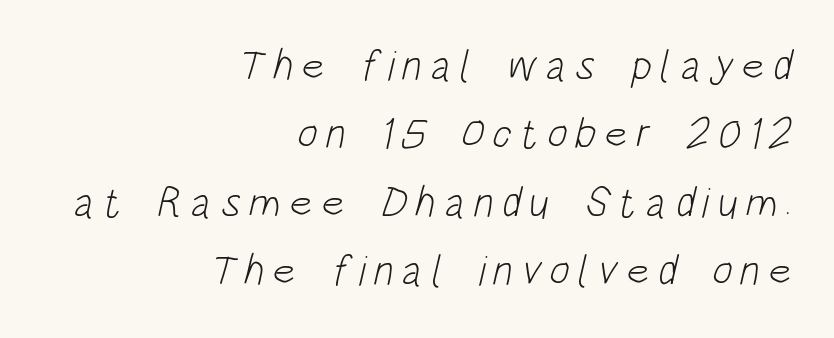
The image shows 43 px light, condensed sans-serif type; set right-aligned, normal line spacing (1.59x), not underlined; low stroke contrast and a large x-height.
